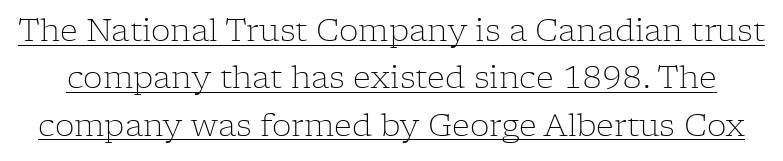
Old-style or modern, the face here clearly has serifs. Like a heading marked for emphasis, these lines bear an underscore. Quick note: not italic, upright. The rendering uses natural spacing where letterforms have individual widths. The font is comparable to plain body text, perhaps lighter. One glance says typical: line gaps are just what's usual.
